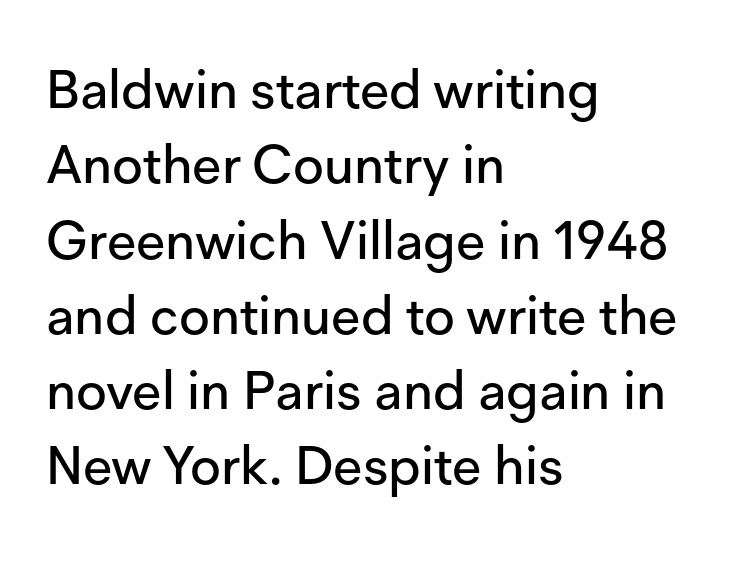
Q: Is the text italic (slanted)? A: No, it is upright.
Q: Is the typeface a serif or a sans-serif typeface? A: Sans-serif.
Q: Is the text underlined? A: No.
Q: How is the paragraph aligned? A: Left-aligned.
Q: Is the spacing between letters normal or unusually wide? A: Normal.
Q: Is the spacing between lines tight, normal or loose? A: Normal.
Q: Width (condensed, normal, or wide)? A: Normal.
Q: Stroke contrast? A: Low.
Q: x-height? A: Medium.
Q: Monospaced? A: No.
